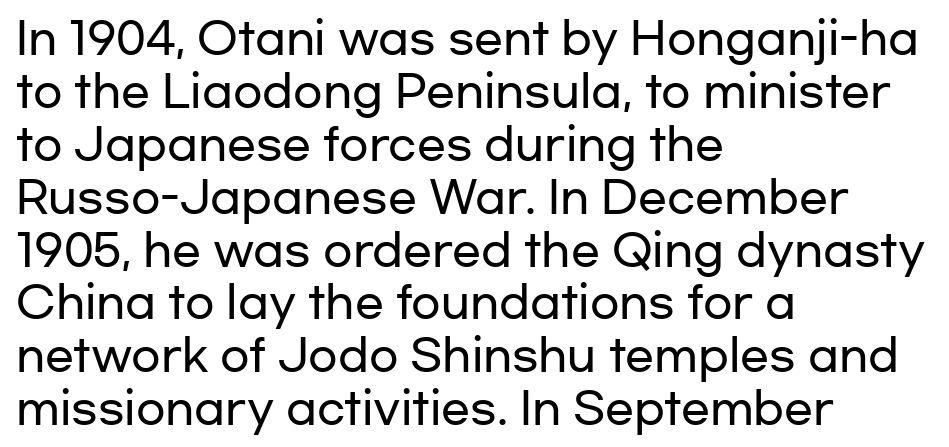
Q: Is the text italic (slanted)? A: No, it is upright.
Q: Is the typeface a serif or a sans-serif typeface? A: Sans-serif.
Q: Is the text underlined? A: No.
Q: How is the paragraph aligned? A: Left-aligned.
Q: Is the spacing between letters normal or unusually wide? A: Normal.
Q: Width (condensed, normal, or wide)? A: Wide.
Q: Stroke contrast? A: Low.
Q: x-height? A: Medium.
Q: Monospaced? A: No.
